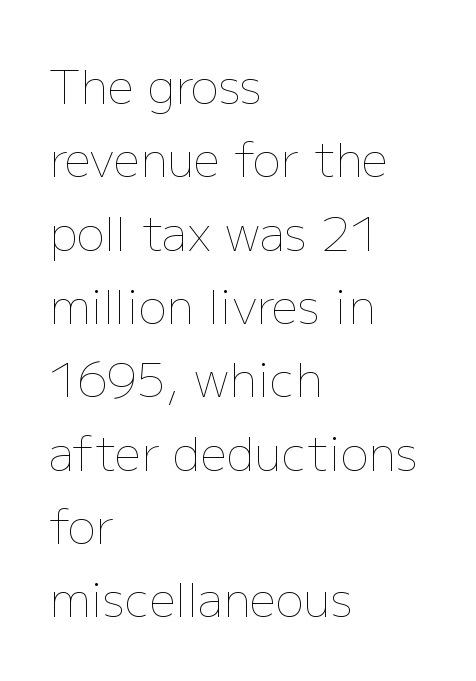
A clean baseline with only descenders dipping below it. Letters have the restrained weight of plain body copy at most. This sample has the flowing, uneven cadence of proportional lettering. Notice how the stems are strictly vertical — no italics here. Does extra space separate the letters? No, they use regular spacing. Is there much room between lines? A standard amount, neither cramped nor airy.
